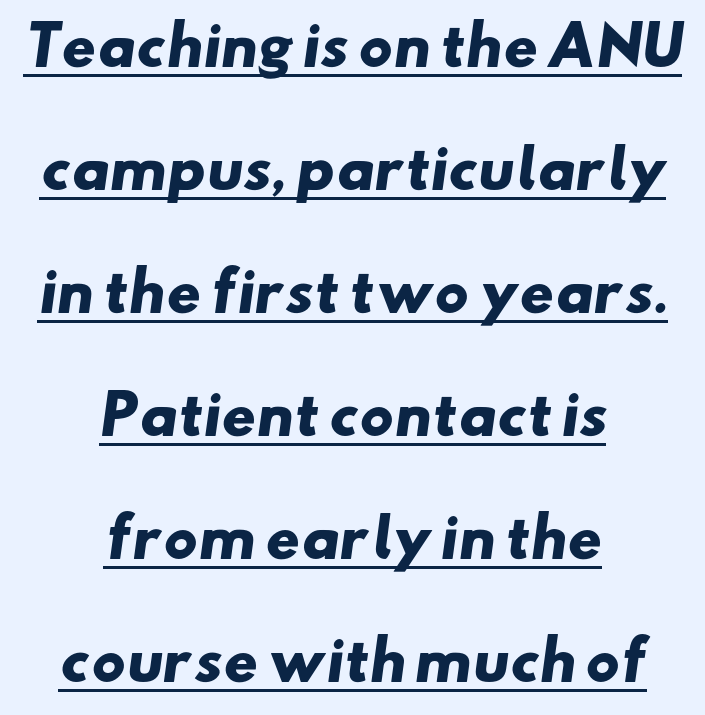
Q: Is the text bold? A: Yes.
Q: Is the typeface a serif or a sans-serif typeface? A: Sans-serif.
Q: Is the text underlined? A: Yes.
Q: How is the paragraph aligned? A: Centered.
Q: Is the spacing between letters normal or unusually wide? A: Normal.
Q: Is the spacing between lines tight, normal or loose? A: Loose.
Q: Width (condensed, normal, or wide)? A: Wide.
Q: Stroke contrast? A: Low.
Q: x-height? A: Small.
Q: Monospaced? A: No.
